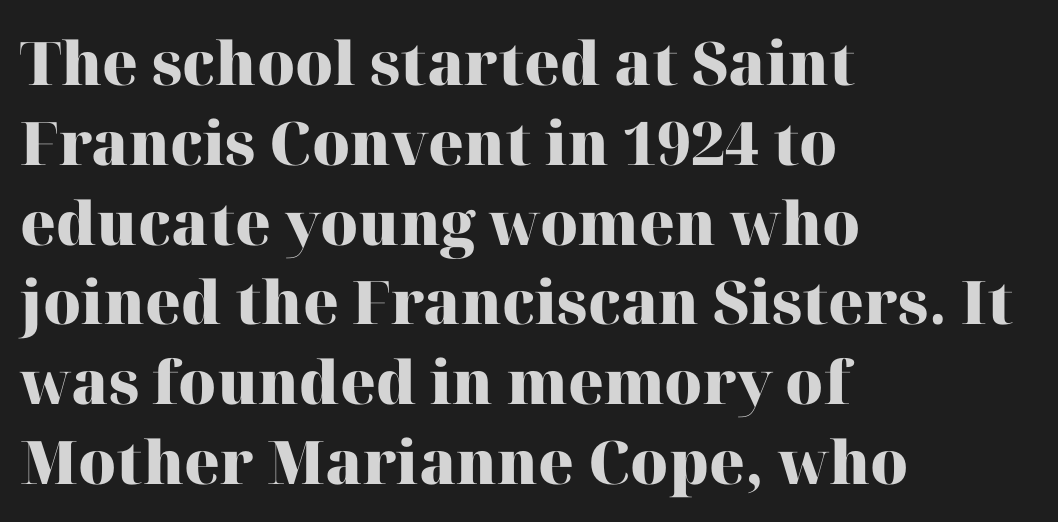
{"serif": "yes", "italic": "no", "bold": "yes", "weight": "heavy", "width": "normal", "stroke_contrast": "high", "x_height": "medium", "monospaced": "no", "underline": "no", "align": "left", "line_spacing": "normal", "line_spacing_ratio": 1.33, "letter_spacing": "normal", "letter_spacing_em": 0.0, "glyph_px": 60}
